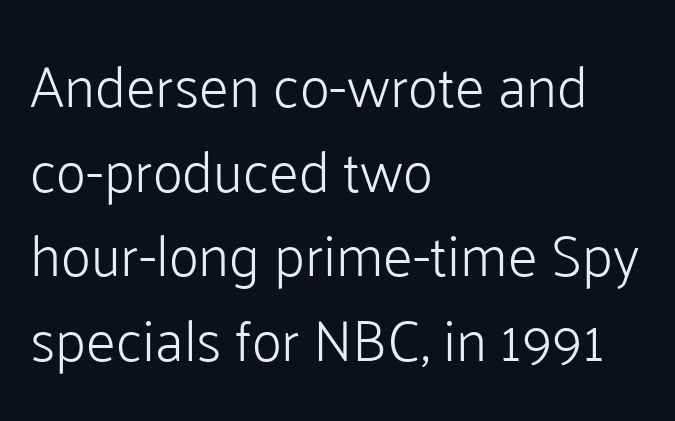
Q: Is the text bold? A: No.
Q: Is the text italic (slanted)? A: No, it is upright.
Q: Is the typeface a serif or a sans-serif typeface? A: Sans-serif.
Q: Is the text underlined? A: No.
Q: How is the paragraph aligned? A: Left-aligned.
Q: Is the spacing between letters normal or unusually wide? A: Normal.
Q: Is the spacing between lines tight, normal or loose? A: Normal.
Q: Width (condensed, normal, or wide)? A: Normal.
Q: Stroke contrast? A: Low.
Q: x-height? A: Medium.
Q: Monospaced? A: No.
